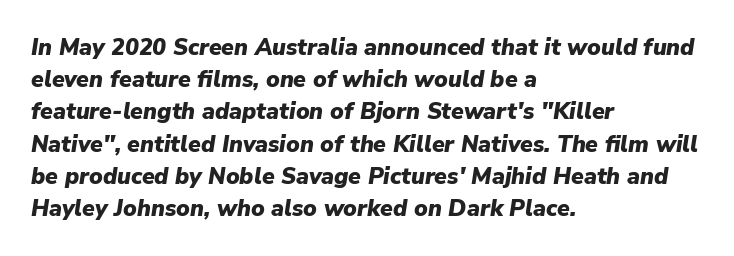
The letters are bold, with thick, heavy strokes. Tall strokes in this sample are angled rather than plumb. Just letters on the line, the space beneath them empty. Caption: standard tracking, unaltered.
